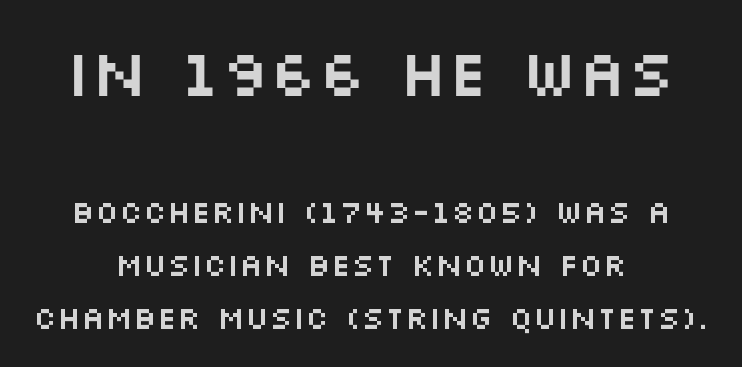
The image shows 65 px wide sans-serif type, upright; set centered, normal line spacing (1.67x), normal letter spacing, not underlined; the first (top) block is 2.03x larger; medium stroke contrast and a large x-height.
